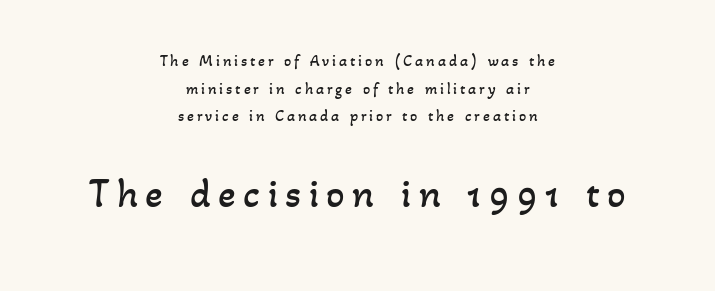
The image shows 41 px regular-weight type; set centered, line spacing 1.73x, not underlined; the second (bottom) block is 2.56x larger; low stroke contrast and a small x-height.
